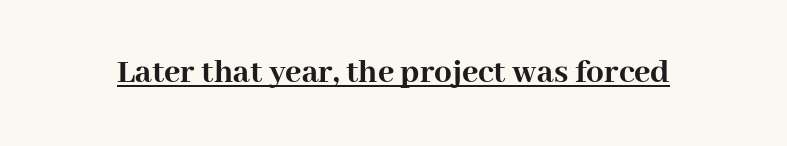
Q: Is the text bold? A: Yes.
Q: Is the text italic (slanted)? A: No, it is upright.
Q: Is the typeface a serif or a sans-serif typeface? A: Serif.
Q: Is the text underlined? A: Yes.
Q: Is the spacing between letters normal or unusually wide? A: Normal.
Q: Width (condensed, normal, or wide)? A: Normal.
Q: Stroke contrast? A: High.
Q: x-height? A: Medium.
Q: Monospaced? A: No.
